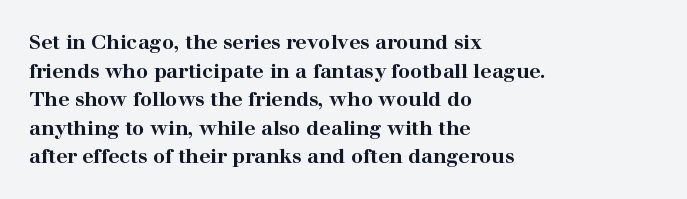
The image shows 20 px bold type, upright; set left-aligned, normal line spacing (1.43x), normal letter spacing, not underlined.
